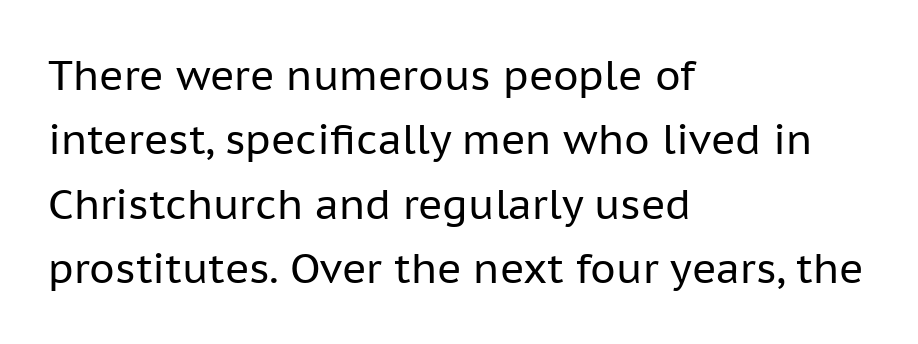
Q: Is the text bold? A: No.
Q: Is the text italic (slanted)? A: No, it is upright.
Q: Is the typeface a serif or a sans-serif typeface? A: Sans-serif.
Q: Is the text underlined? A: No.
Q: How is the paragraph aligned? A: Left-aligned.
Q: Is the spacing between letters normal or unusually wide? A: Normal.
Q: Is the spacing between lines tight, normal or loose? A: Normal.
Q: Width (condensed, normal, or wide)? A: Normal.
Q: Stroke contrast? A: Low.
Q: x-height? A: Medium.
Q: Monospaced? A: No.
